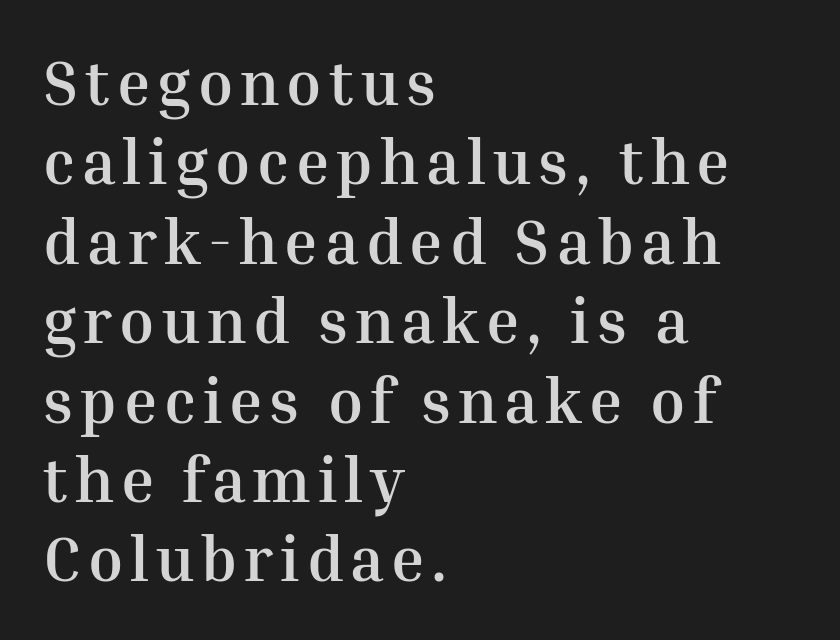
Has an underline been added? It has not. The passage shown is typed in a proportional face where columns would drift. Heavy, bold letterforms. If you drew a line through each stem, it would be perfectly vertical.
